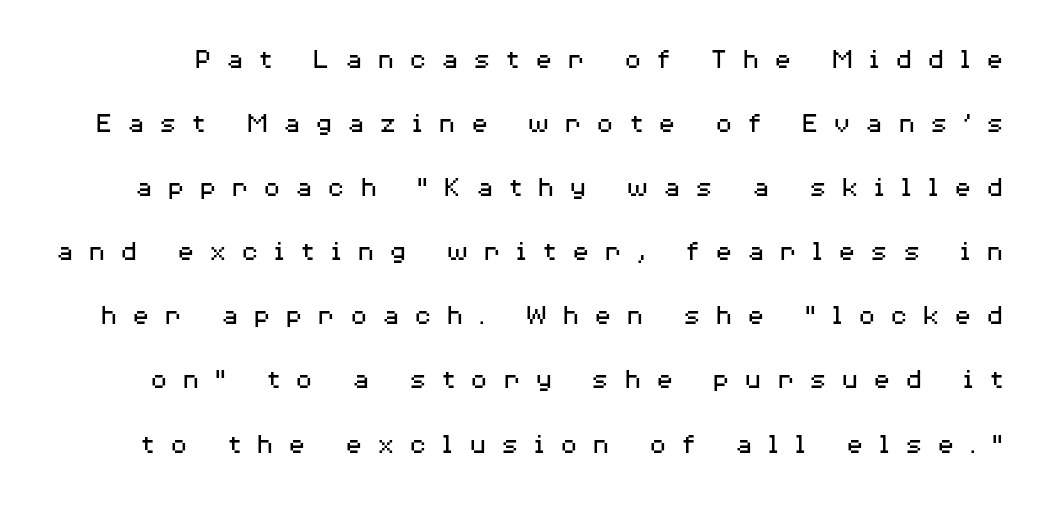
Q: Is the text bold? A: No.
Q: Is the text italic (slanted)? A: No, it is upright.
Q: Is the typeface a serif or a sans-serif typeface? A: Sans-serif.
Q: Is the text underlined? A: No.
Q: Is the spacing between letters normal or unusually wide? A: Unusually wide.
Q: Is the spacing between lines tight, normal or loose? A: Loose.
Q: Width (condensed, normal, or wide)? A: Wide.
Q: Stroke contrast? A: Medium.
Q: x-height? A: Medium.
Q: Monospaced? A: No.
